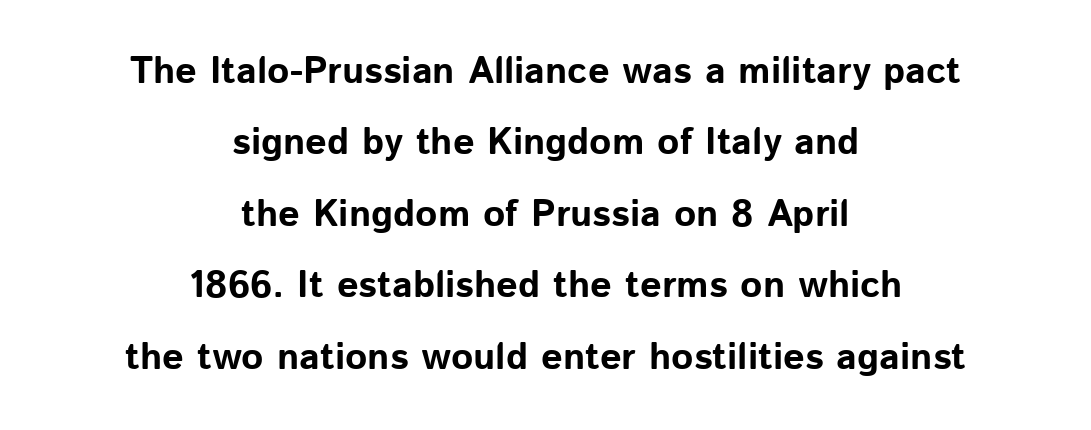
The image shows 38 px bold sans-serif type, upright; set centered, line spacing 1.88x, normal letter spacing, not underlined; low stroke contrast and a medium x-height.
